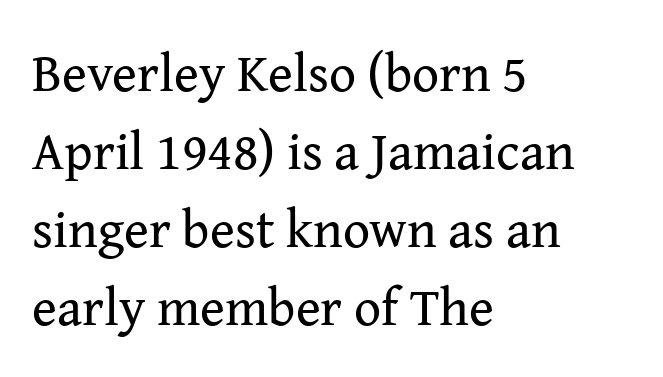
{"serif": "yes", "italic": "no", "bold": "no", "weight": "regular", "width": "normal", "stroke_contrast": "medium", "x_height": "medium", "monospaced": "no", "underline": "no", "align": "left", "line_spacing": "normal", "line_spacing_ratio": 1.47, "letter_spacing": "normal", "letter_spacing_em": 0.0, "glyph_px": 53}
